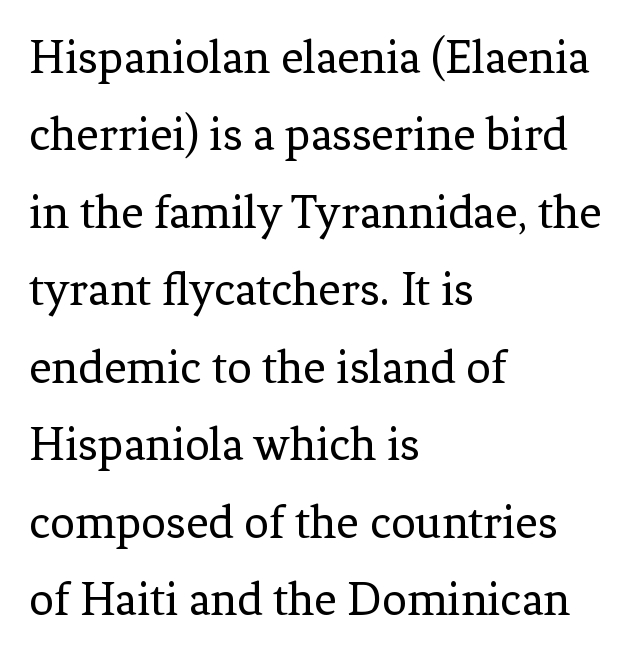
{"serif": "yes", "italic": "no", "bold": "no", "weight": "regular", "width": "normal", "stroke_contrast": "low", "x_height": "medium", "monospaced": "no", "underline": "no", "align": "left", "line_spacing": "normal", "line_spacing_ratio": 1.58, "letter_spacing": "normal", "letter_spacing_em": 0.0, "glyph_px": 49}
